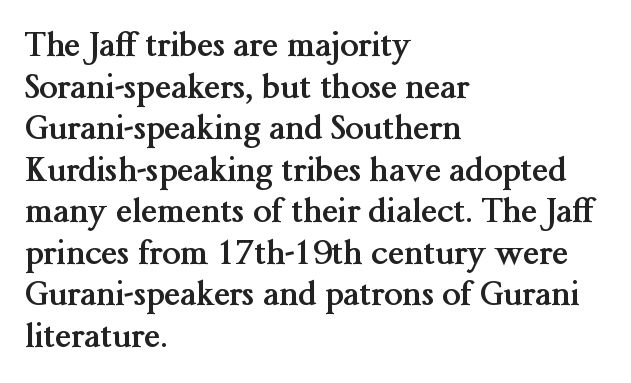
This sample keeps an unexceptional amount of space between lines. Italic? Not at all — the glyphs are vertical. Proportional: the letters do not fall into vertical columns. Observe the ordinary spacing: letters are neighbours, not strangers. This rendering uses left alignment, leaving the right contour irregular. The passage shown is not underscored anywhere.
